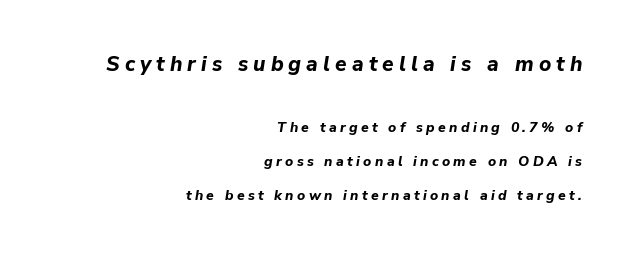
Q: Is the text bold? A: Yes.
Q: Is the text italic (slanted)? A: Yes, it leans right by about 9 degrees.
Q: Is the text underlined? A: No.
Q: How is the paragraph aligned? A: Right-aligned.
Q: Is the spacing between letters normal or unusually wide? A: Unusually wide.
Q: Is the spacing between lines tight, normal or loose? A: Loose.
Q: Which block of text is set in a larger size, the first (top) or the second (bottom)? A: The first (top) one.
